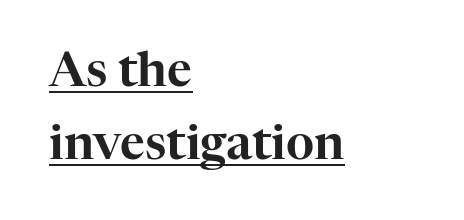
{"serif": "yes", "italic": "no", "width": "normal", "stroke_contrast": "high", "x_height": "medium", "monospaced": "no", "underline": "yes", "align": "left", "line_spacing": "normal", "line_spacing_ratio": 1.52, "letter_spacing": "normal", "letter_spacing_em": 0.0, "glyph_px": 48}
